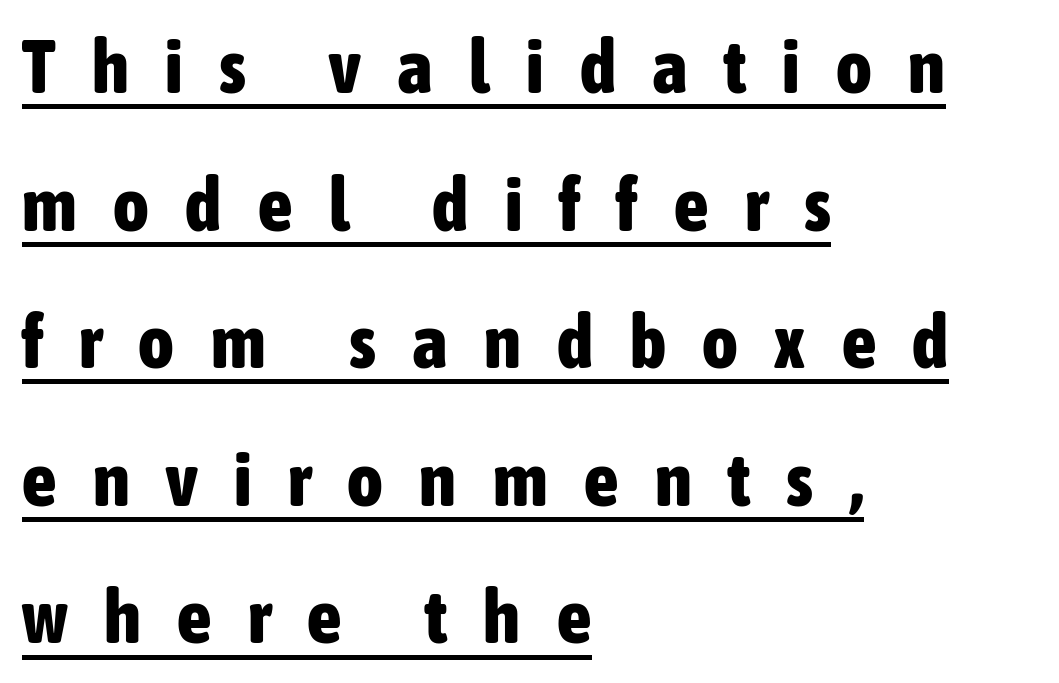
Q: Is the text bold? A: Yes.
Q: Is the text italic (slanted)? A: No, it is upright.
Q: Is the typeface a serif or a sans-serif typeface? A: Sans-serif.
Q: Is the text underlined? A: Yes.
Q: How is the paragraph aligned? A: Left-aligned.
Q: Is the spacing between letters normal or unusually wide? A: Unusually wide.
Q: Width (condensed, normal, or wide)? A: Condensed.
Q: Stroke contrast? A: Low.
Q: x-height? A: Medium.
Q: Monospaced? A: No.
